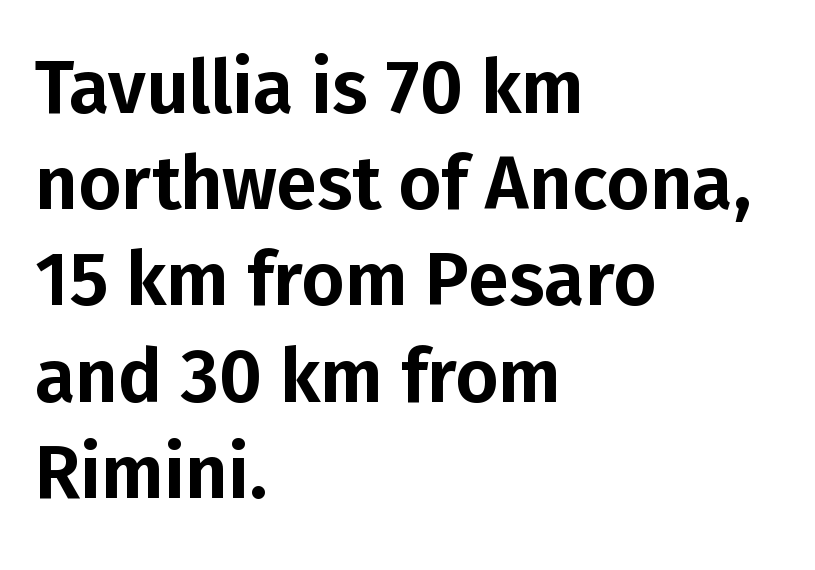
Q: Is the text italic (slanted)? A: No, it is upright.
Q: Is the typeface a serif or a sans-serif typeface? A: Sans-serif.
Q: Is the text underlined? A: No.
Q: How is the paragraph aligned? A: Left-aligned.
Q: Is the spacing between letters normal or unusually wide? A: Normal.
Q: Is the spacing between lines tight, normal or loose? A: Normal.
Q: Width (condensed, normal, or wide)? A: Normal.
Q: Stroke contrast? A: Low.
Q: x-height? A: Medium.
Q: Monospaced? A: No.
